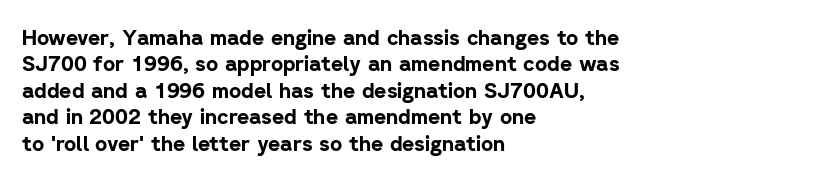
Q: Is the text bold? A: Yes.
Q: Is the text italic (slanted)? A: No, it is upright.
Q: Is the text underlined? A: No.
Q: How is the paragraph aligned? A: Left-aligned.
Q: Is the spacing between letters normal or unusually wide? A: Normal.
Q: Is the spacing between lines tight, normal or loose? A: Normal.
